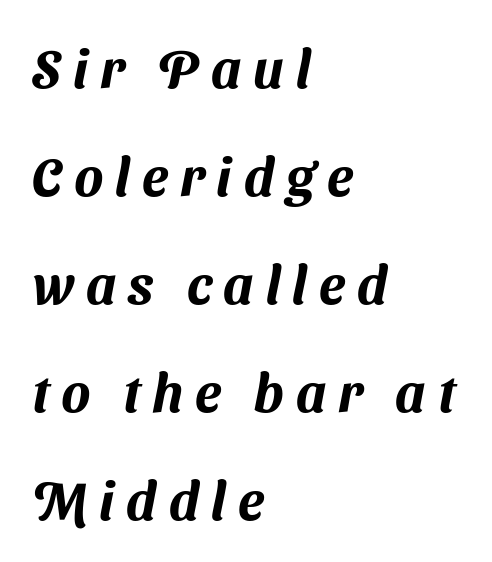
{"serif": "no", "width": "normal", "stroke_contrast": "medium", "x_height": "medium", "monospaced": "no", "underline": "no", "align": "left", "line_spacing": "loose", "line_spacing_ratio": 2.0, "letter_spacing": "wide", "letter_spacing_em": 0.22, "glyph_px": 54}
